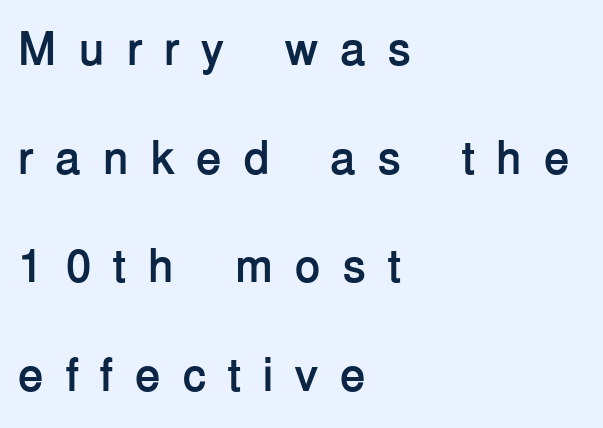
Does the lettering tilt? It doesn't — this is upright. All the whitespace from short lines collects on the right. A clean baseline with only descenders dipping below it. The glyphs have the mass of a bold cut. This is sans-serif lettering, the kind often seen on screens and signage.
